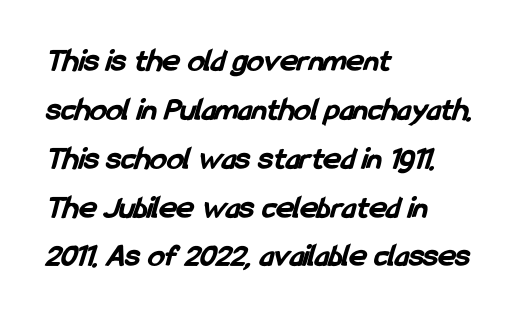
{"serif": "no", "bold": "yes", "weight": "bold", "width": "condensed", "stroke_contrast": "low", "x_height": "medium", "monospaced": "no", "underline": "no", "align": "left", "line_spacing": "normal", "line_spacing_ratio": 1.48, "letter_spacing": "normal", "letter_spacing_em": 0.0, "glyph_px": 33}
